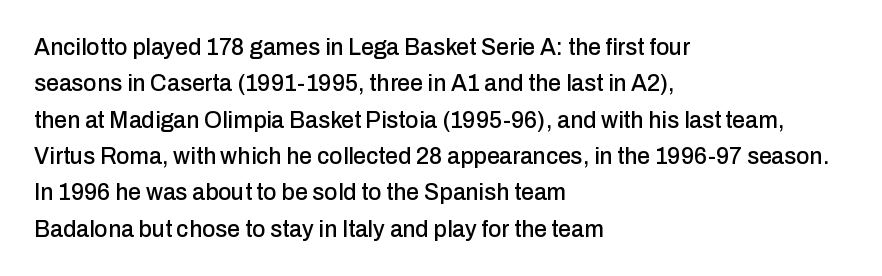
Q: Is the text italic (slanted)? A: No, it is upright.
Q: Is the text underlined? A: No.
Q: How is the paragraph aligned? A: Left-aligned.
Q: Is the spacing between letters normal or unusually wide? A: Normal.
Q: Is the spacing between lines tight, normal or loose? A: Normal.
